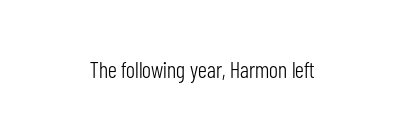
{"italic": "no", "bold": "no", "underline": "no", "letter_spacing": "normal", "letter_spacing_em": 0.0, "glyph_px": 23}
